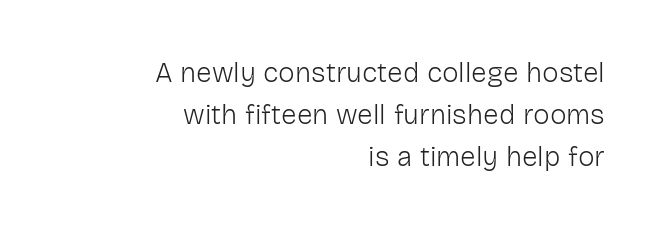
{"serif": "no", "italic": "no", "bold": "no", "weight": "light", "width": "normal", "stroke_contrast": "low", "x_height": "medium", "monospaced": "no", "underline": "no", "align": "right", "line_spacing": "normal", "line_spacing_ratio": 1.5, "letter_spacing": "normal", "letter_spacing_em": 0.0, "glyph_px": 28}
